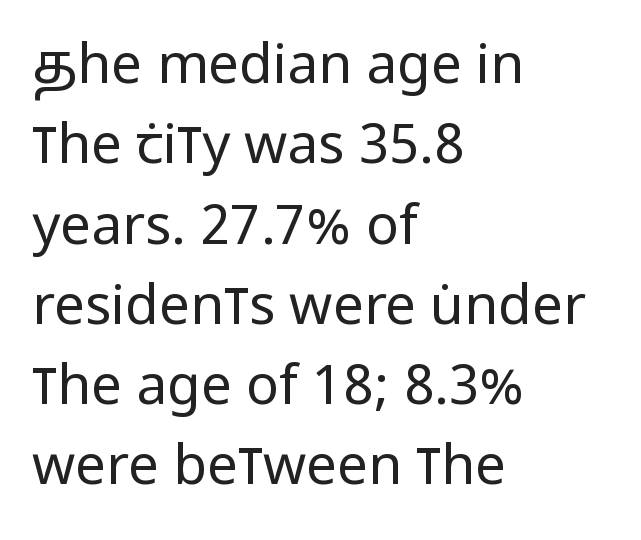
{"serif": "no", "italic": "no", "bold": "no", "weight": "regular", "width": "condensed", "stroke_contrast": "low", "x_height": "large", "monospaced": "no", "underline": "no", "align": "left", "line_spacing": "normal", "line_spacing_ratio": 1.46, "letter_spacing": "normal", "letter_spacing_em": 0.0, "glyph_px": 55}
